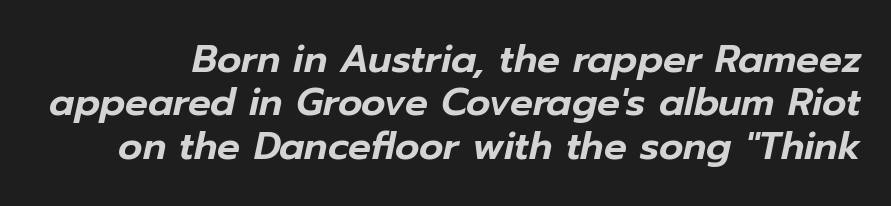
The image shows 38 px text type, italic (leaning right); set tight line spacing (1.14x), normal letter spacing, not underlined; low stroke contrast and a medium x-height.
